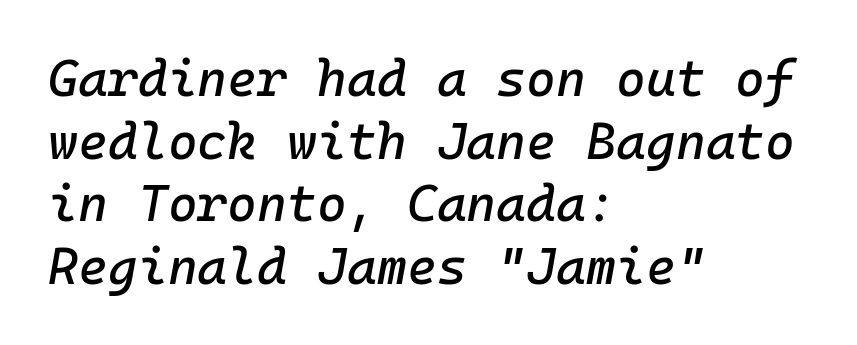
The image shows 51 px text type, italic (leaning right), monospaced; set left-aligned, line spacing 1.23x, normal letter spacing, not underlined; low stroke contrast and a medium x-height.
